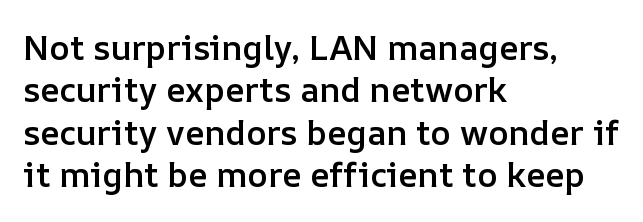
Q: Is the text bold? A: Semi-bold.
Q: Is the text italic (slanted)? A: No, it is upright.
Q: Is the text underlined? A: No.
Q: How is the paragraph aligned? A: Left-aligned.
Q: Is the spacing between letters normal or unusually wide? A: Normal.
Q: Is the spacing between lines tight, normal or loose? A: Normal.
Q: Width (condensed, normal, or wide)? A: Normal.
Q: Stroke contrast? A: Low.
Q: x-height? A: Medium.
Q: Monospaced? A: No.
